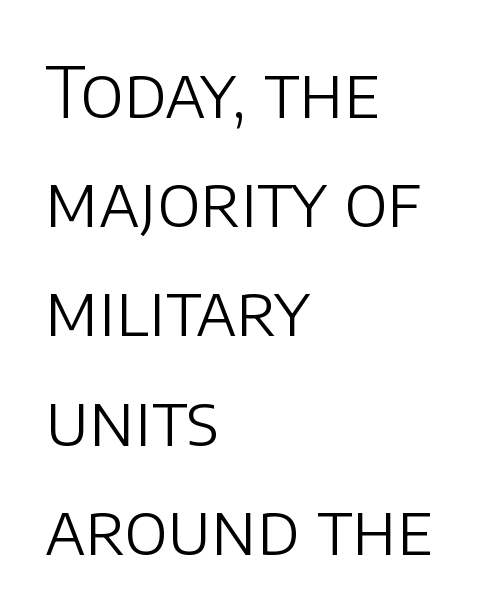
Do the characters align in a grid? No, the font is proportional. The characters are drawn with everyday or finer stroke widths. The paragraph has a hard left edge and a soft right edge. In terms of letterform style, serifs are entirely absent. What's the leading like? Ordinary, nothing unusual.
